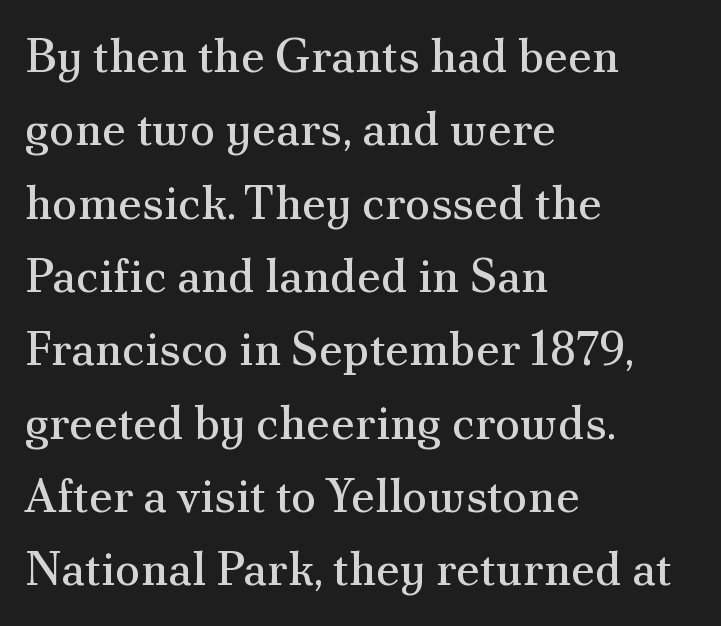
{"serif": "yes", "italic": "no", "bold": "no", "weight": "regular", "width": "normal", "stroke_contrast": "medium", "x_height": "small", "monospaced": "no", "underline": "no", "align": "left", "line_spacing": "normal", "line_spacing_ratio": 1.56, "letter_spacing": "normal", "letter_spacing_em": 0.0, "glyph_px": 47}
